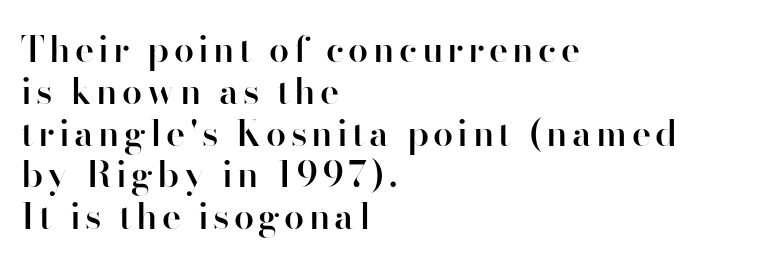
Q: Is the text bold? A: Semi-bold.
Q: Is the text italic (slanted)? A: No, it is upright.
Q: Is the typeface a serif or a sans-serif typeface? A: Sans-serif.
Q: Is the text underlined? A: No.
Q: How is the paragraph aligned? A: Left-aligned.
Q: Width (condensed, normal, or wide)? A: Normal.
Q: Stroke contrast? A: High.
Q: x-height? A: Small.
Q: Monospaced? A: No.
